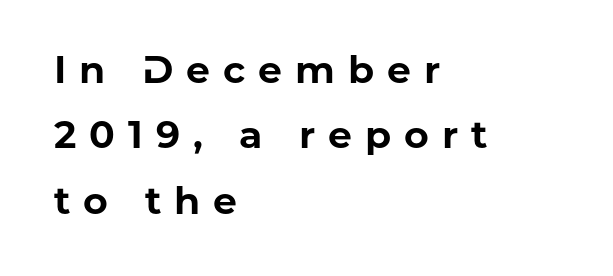
The image shows 38 px bold sans-serif type, upright; set left-aligned, line spacing 1.72x, unusually wide letter spacing (+0.34 em), not underlined; low stroke contrast and a medium x-height.
